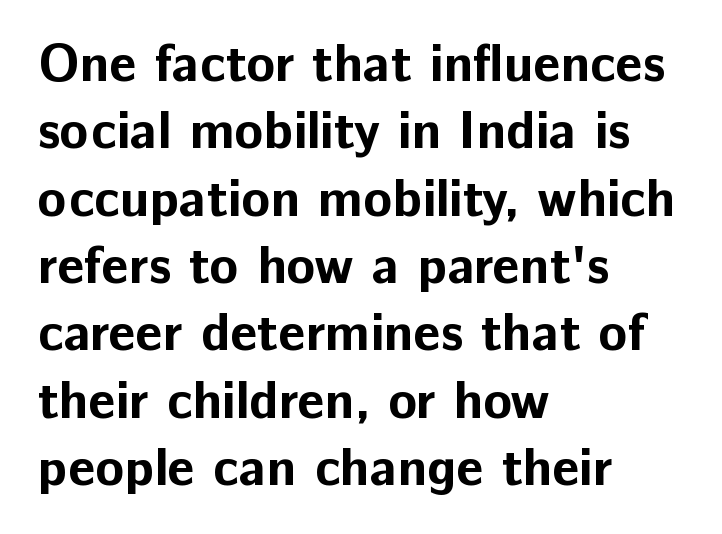
The image shows 53 px bold sans-serif type, upright; set left-aligned, normal line spacing (1.27x), normal letter spacing, not underlined; low stroke contrast and a medium x-height.
